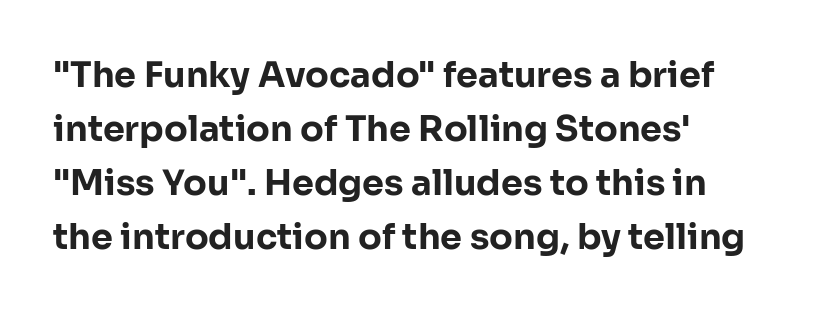
The image shows 35 px bold sans-serif type, upright; set left-aligned, normal line spacing (1.54x), normal letter spacing, not underlined; low stroke contrast and a medium x-height.
